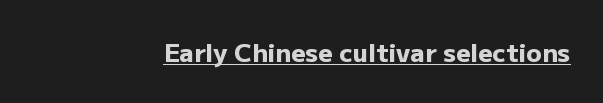
The image shows 25 px bold type, upright; set normal letter spacing, underlined.
